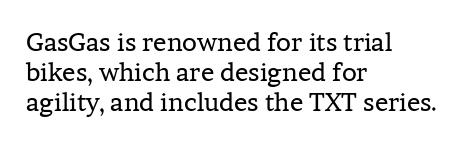
The image shows 25 px text type, upright; set left-aligned, line spacing 1.21x, normal letter spacing, not underlined.
